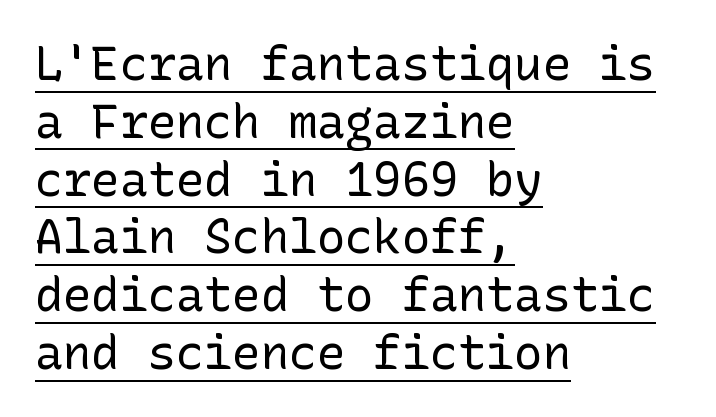
The letters stand upright; this is a roman face. Horizontal alignment here is leftward, the default for most running prose. What decoration does the sample have? An underline. This sample uses a sans-serif face.
